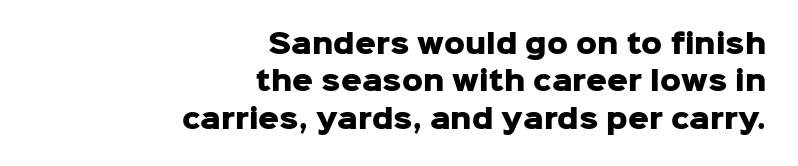
The image shows 26 px bold type, upright; set right-aligned, normal line spacing (1.44x), normal letter spacing, not underlined.
